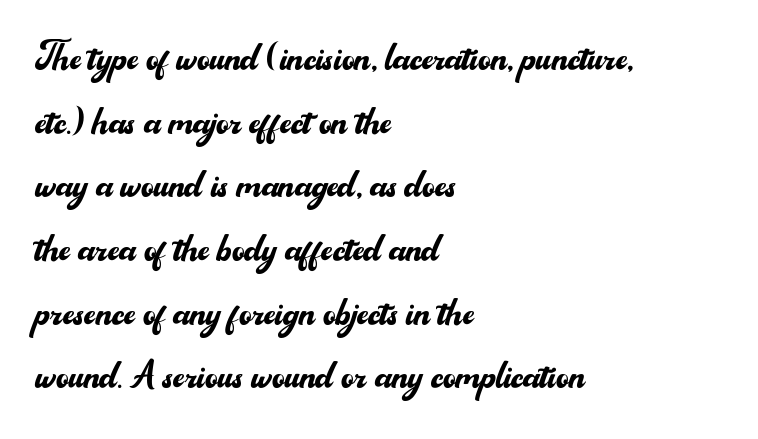
{"serif": "no", "bold": "no", "weight": "regular", "width": "normal", "stroke_contrast": "medium", "x_height": "small", "monospaced": "no", "underline": "no", "align": "left", "line_spacing": "normal", "line_spacing_ratio": 1.3, "letter_spacing": "normal", "letter_spacing_em": 0.0, "glyph_px": 49}
